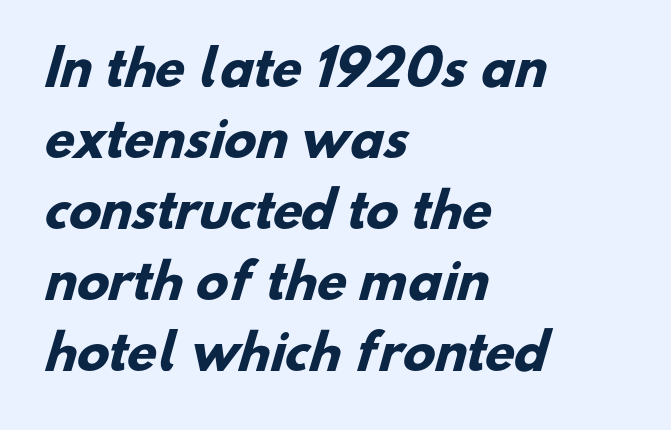
The image shows 48 px heavy sans-serif type; set left-aligned, normal line spacing (1.48x), normal letter spacing, not underlined; low stroke contrast and a small x-height.
